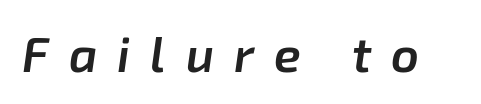
{"italic": "yes", "lean": "right", "slant_degrees": 8, "bold": "semi", "weight": "semibold", "width": "normal", "stroke_contrast": "low", "x_height": "medium", "monospaced": "no", "underline": "no", "letter_spacing": "wide", "letter_spacing_em": 0.41, "glyph_px": 49}
